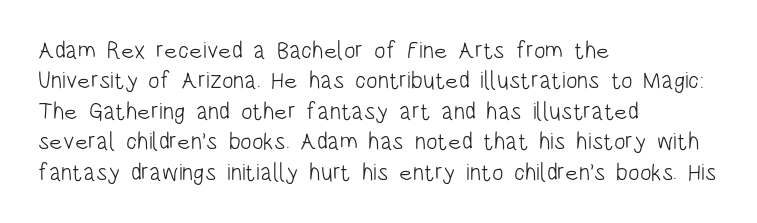
Q: Is the text bold? A: No.
Q: Is the text italic (slanted)? A: No, it is upright.
Q: Is the text underlined? A: No.
Q: How is the paragraph aligned? A: Left-aligned.
Q: Is the spacing between letters normal or unusually wide? A: Normal.
Q: Is the spacing between lines tight, normal or loose? A: Normal.
